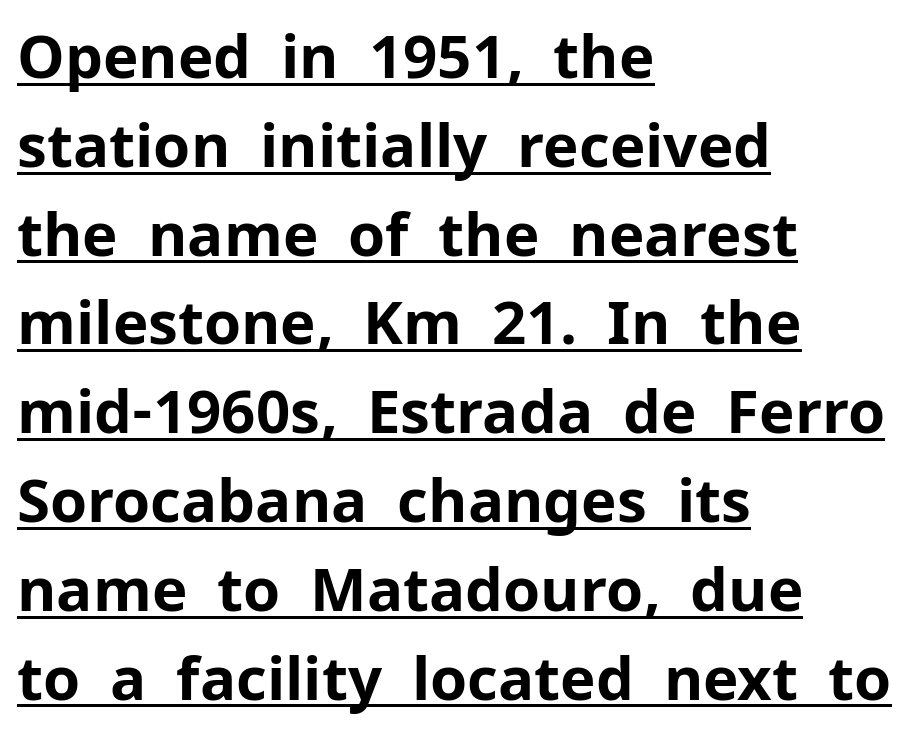
The image shows 60 px bold sans-serif type, upright; set left-aligned, normal line spacing (1.48x), normal letter spacing, underlined; low stroke contrast and a medium x-height.
